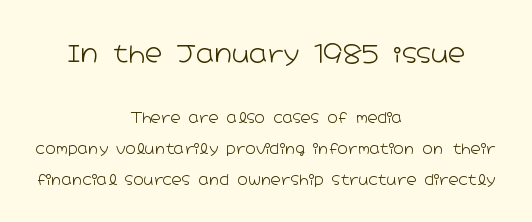
A student would notice the top passage is typeset larger than what follows. How would I describe the line gaps? Wide and relaxed. The passage is arranged like a title page — every line centered. Style check: upright. Compared with a typical body face, this is equally light or lighter still. A bare baseline throughout the passage.
